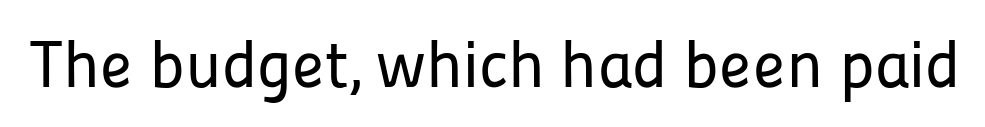
The image shows 66 px sans-serif type, upright; set normal letter spacing, not underlined; low stroke contrast and a medium x-height.
